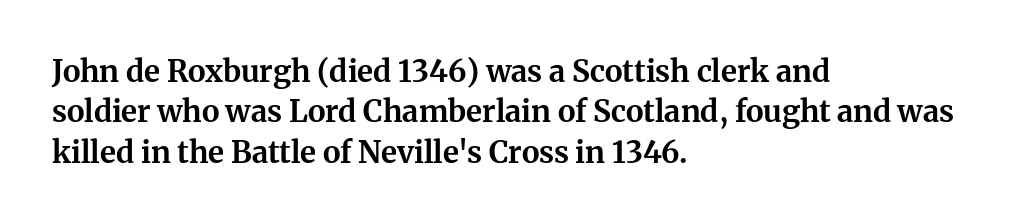
The image shows 30 px bold serif type, upright; set left-aligned, normal line spacing (1.35x), normal letter spacing, not underlined; medium stroke contrast and a medium x-height.
